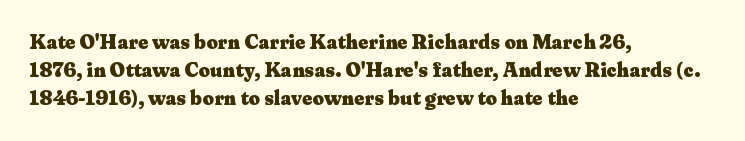
{"italic": "no", "bold": "yes", "underline": "no", "align": "left", "line_spacing": "normal", "line_spacing_ratio": 1.41, "letter_spacing": "normal", "letter_spacing_em": 0.0, "glyph_px": 20}
